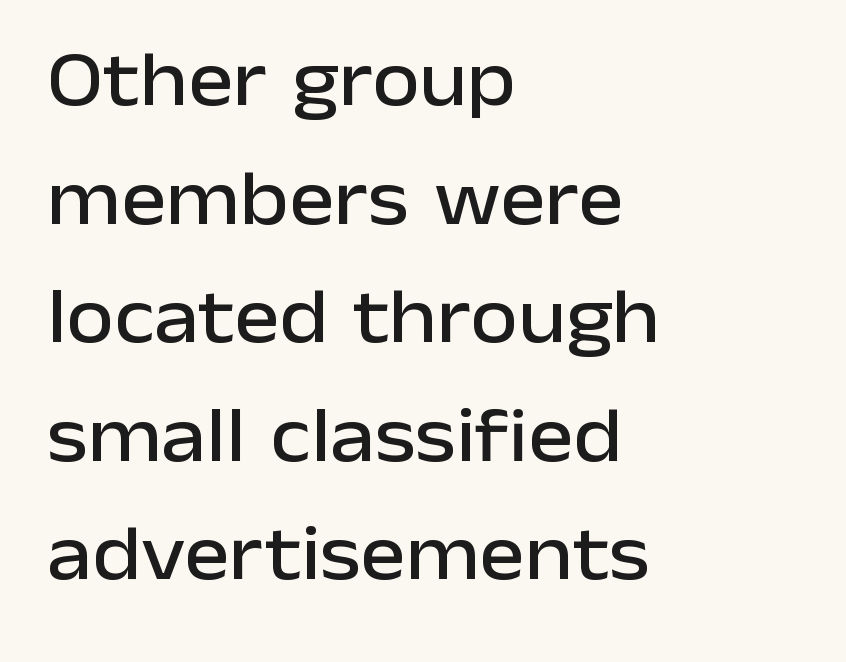
Q: Is the text italic (slanted)? A: No, it is upright.
Q: Is the typeface a serif or a sans-serif typeface? A: Sans-serif.
Q: Is the text underlined? A: No.
Q: How is the paragraph aligned? A: Left-aligned.
Q: Is the spacing between letters normal or unusually wide? A: Normal.
Q: Is the spacing between lines tight, normal or loose? A: Normal.
Q: Width (condensed, normal, or wide)? A: Normal.
Q: Stroke contrast? A: Low.
Q: x-height? A: Medium.
Q: Monospaced? A: No.
